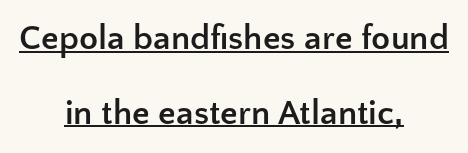
Q: Is the text bold? A: Yes.
Q: Is the text italic (slanted)? A: No, it is upright.
Q: Is the typeface a serif or a sans-serif typeface? A: Sans-serif.
Q: Is the text underlined? A: Yes.
Q: How is the paragraph aligned? A: Centered.
Q: Is the spacing between letters normal or unusually wide? A: Normal.
Q: Is the spacing between lines tight, normal or loose? A: Loose.
Q: Width (condensed, normal, or wide)? A: Normal.
Q: Stroke contrast? A: Low.
Q: x-height? A: Medium.
Q: Monospaced? A: No.
